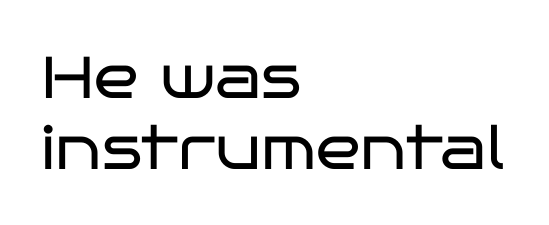
{"serif": "no", "italic": "no", "bold": "no", "weight": "regular", "width": "wide", "stroke_contrast": "low", "x_height": "large", "monospaced": "no", "underline": "no", "align": "left", "line_spacing_ratio": 1.2, "letter_spacing": "normal", "letter_spacing_em": 0.0, "glyph_px": 59}
